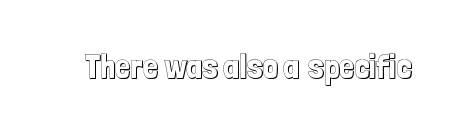
The image shows 33 px condensed type, upright; set normal letter spacing, not underlined; a medium x-height.
